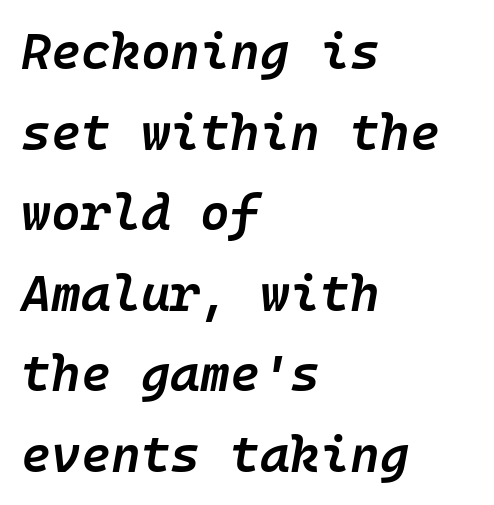
{"italic": "yes", "lean": "right", "slant_degrees": 10, "bold": "semi", "weight": "semibold", "width": "normal", "stroke_contrast": "low", "x_height": "medium", "underline": "no", "align": "left", "line_spacing": "normal", "line_spacing_ratio": 1.58, "letter_spacing": "normal", "letter_spacing_em": 0.0, "glyph_px": 51}
